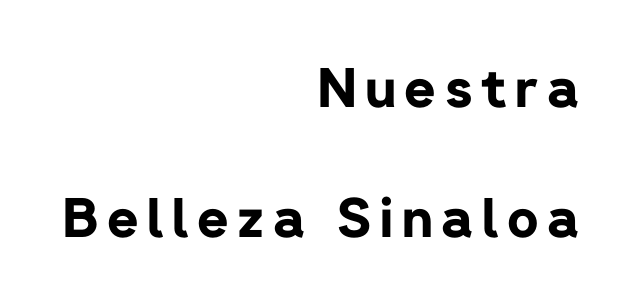
{"serif": "no", "italic": "no", "bold": "yes", "weight": "bold", "width": "normal", "stroke_contrast": "low", "x_height": "medium", "monospaced": "no", "underline": "no", "align": "right", "line_spacing": "loose", "line_spacing_ratio": 2.41, "glyph_px": 54}
